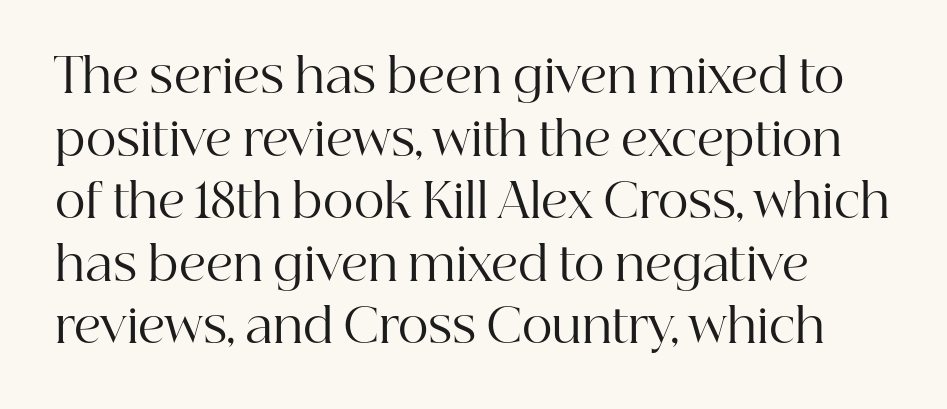
The rendering uses natural spacing where letterforms have individual widths. The axis of the letterforms is exactly vertical. Examine the stroke ends and you'll spot serifs. Just letters on the line, the space beneath them empty.
